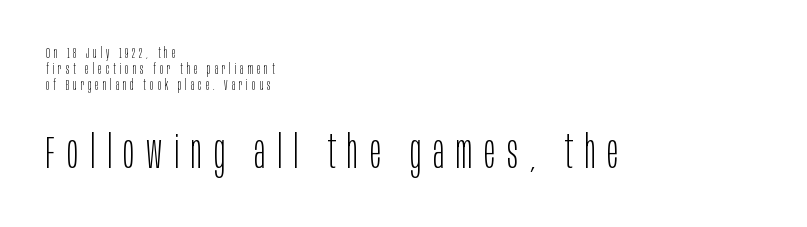
{"serif": "no", "italic": "no", "bold": "no", "weight": "light", "width": "condensed", "stroke_contrast": "low", "x_height": "large", "monospaced": "no", "underline": "no", "align": "left", "line_spacing": "tight", "line_spacing_ratio": 1.08, "letter_spacing": "wide", "letter_spacing_em": 0.26, "larger_block": "second", "size_ratio": 3.07, "glyph_px": 46}
